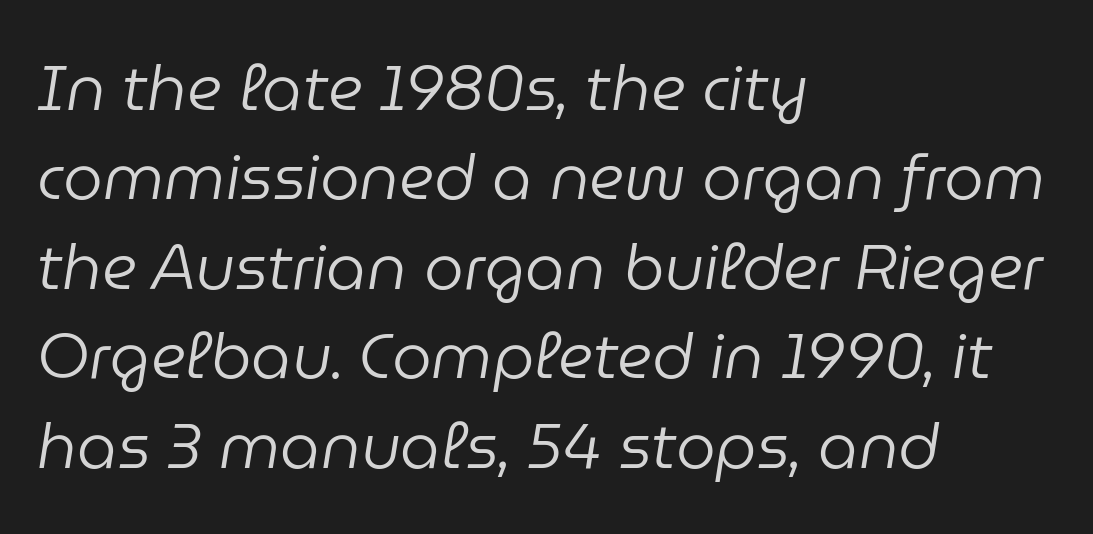
{"italic": "yes", "lean": "right", "slant_degrees": 9, "bold": "no", "weight": "regular", "width": "normal", "stroke_contrast": "low", "x_height": "medium", "monospaced": "no", "underline": "no", "align": "left", "line_spacing": "normal", "line_spacing_ratio": 1.42, "letter_spacing": "normal", "letter_spacing_em": 0.0, "glyph_px": 63}
